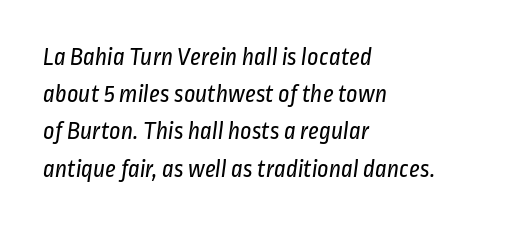
{"bold": "no", "underline": "no", "align": "left", "line_spacing": "normal", "line_spacing_ratio": 1.49, "letter_spacing": "normal", "letter_spacing_em": 0.0, "glyph_px": 25}
